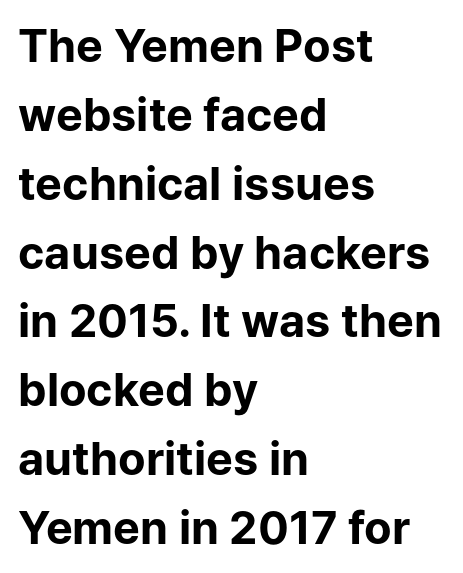
The image shows 45 px bold sans-serif type, upright; set left-aligned, normal line spacing (1.53x), normal letter spacing, not underlined; low stroke contrast and a medium x-height.
